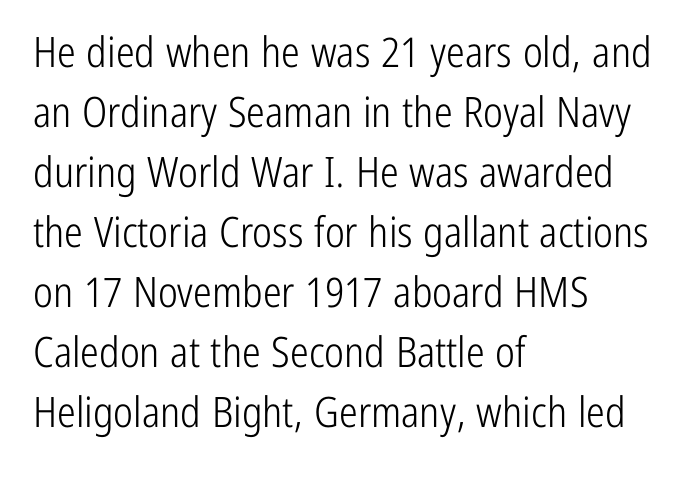
Check under the words: just untouched page. Whoever set this chose a conventional vertical rhythm. You could call the tracking neutral — neither tight nor loose. Visually the block forms a straight wall on the left and a jagged coastline on the right. The lettering holds an erect, upright posture throughout. Think of a printed novel: that variable character pitch is what you see here.
